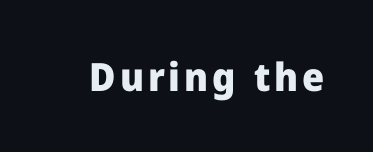
The image shows 39 px heavy sans-serif type, upright; set not underlined; low stroke contrast and a medium x-height.
